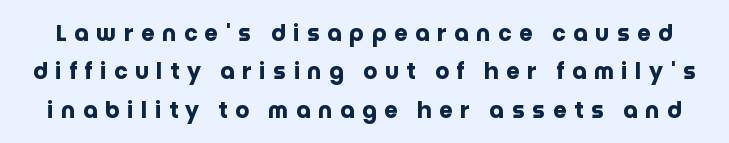
{"italic": "no", "bold": "yes", "underline": "no", "line_spacing_ratio": 1.75, "letter_spacing": "wide", "letter_spacing_em": 0.34, "glyph_px": 22}
